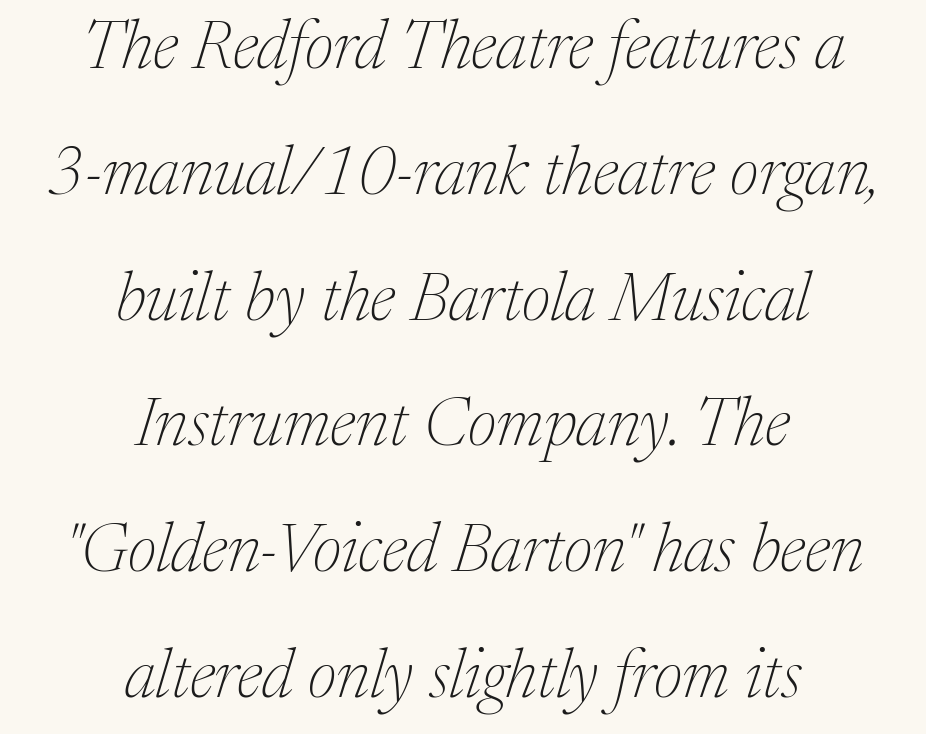
A typesetter would mark this as italic. Think of a printed novel: that variable character pitch is what you see here. Check where the strokes stop: tiny serifs finish them off. Spacing between characters is what you'd get straight out of the box. The glyphs are unaccompanied by any horizontal stroke below them. No chunkiness to these letters — they're not bold.
